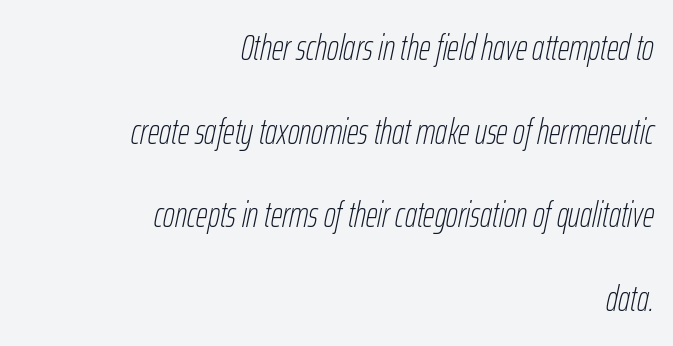
Q: Is the text bold? A: No.
Q: Is the text italic (slanted)? A: Yes, it leans right by about 12 degrees.
Q: Is the text underlined? A: No.
Q: How is the paragraph aligned? A: Right-aligned.
Q: Is the spacing between letters normal or unusually wide? A: Normal.
Q: Is the spacing between lines tight, normal or loose? A: Loose.
Q: Width (condensed, normal, or wide)? A: Condensed.
Q: Stroke contrast? A: Low.
Q: x-height? A: Medium.
Q: Monospaced? A: No.
